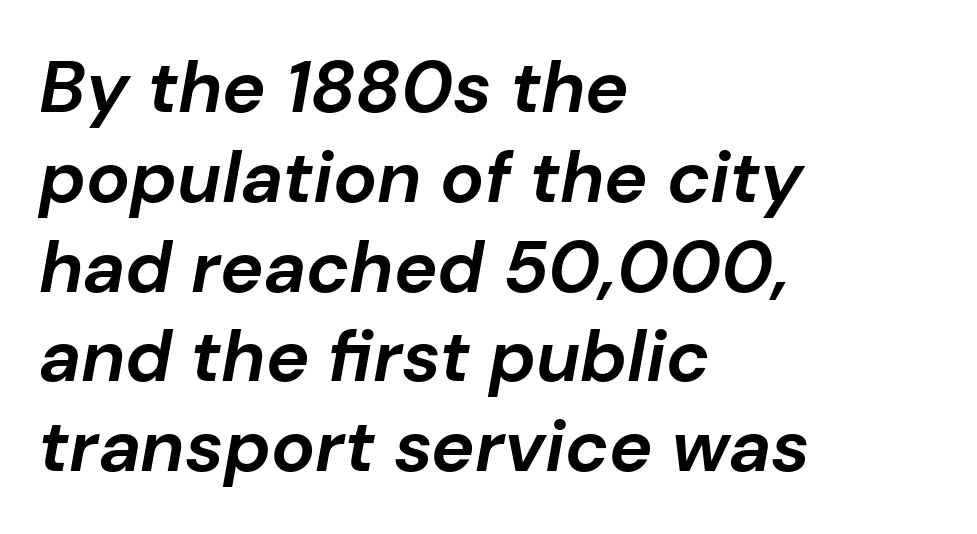
{"italic": "yes", "lean": "right", "slant_degrees": 10, "bold": "yes", "weight": "bold", "width": "normal", "stroke_contrast": "low", "x_height": "medium", "monospaced": "no", "underline": "no", "align": "left", "line_spacing_ratio": 1.23, "letter_spacing": "normal", "letter_spacing_em": 0.0, "glyph_px": 73}
